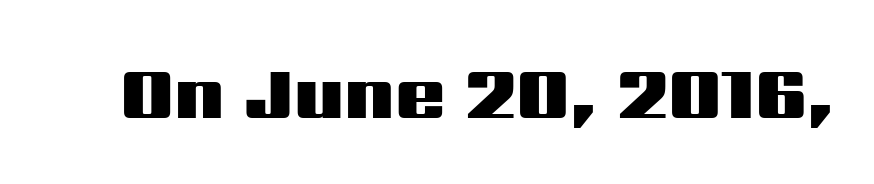
Honestly, there is no underline to notice here at all. A full-strength bold gives these letters their thick strokes. Posture: vertical. The face used here is proportionally spaced, like ordinary book or web type.
